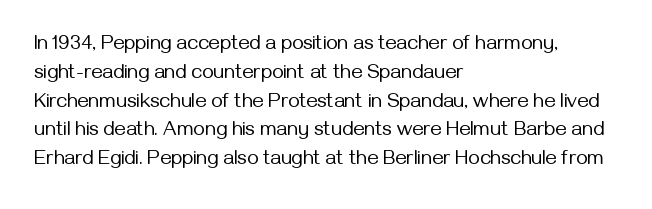
Vertical strokes here are truly vertical. The typesetting does not lean heavy: it is not bold. These lines keep a tight, regular rhythm from letter to letter. Anything drawn beneath the words? Only blank space. The designer left line spacing at the default. Caption: multi-line text, flush left, ragged right.
